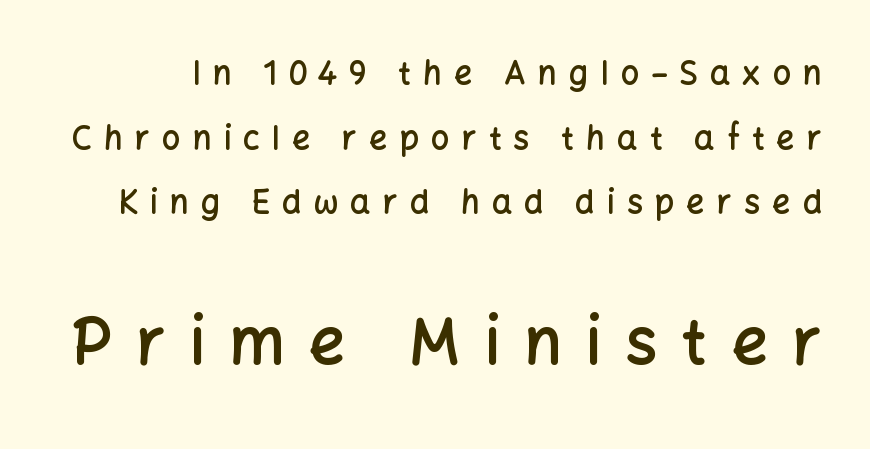
The image shows 64 px semibold sans-serif type, upright; set loose line spacing (2.02x), unusually wide letter spacing (+0.38 em), not underlined; the second (bottom) block is 2.0x larger; low stroke contrast and a medium x-height.
